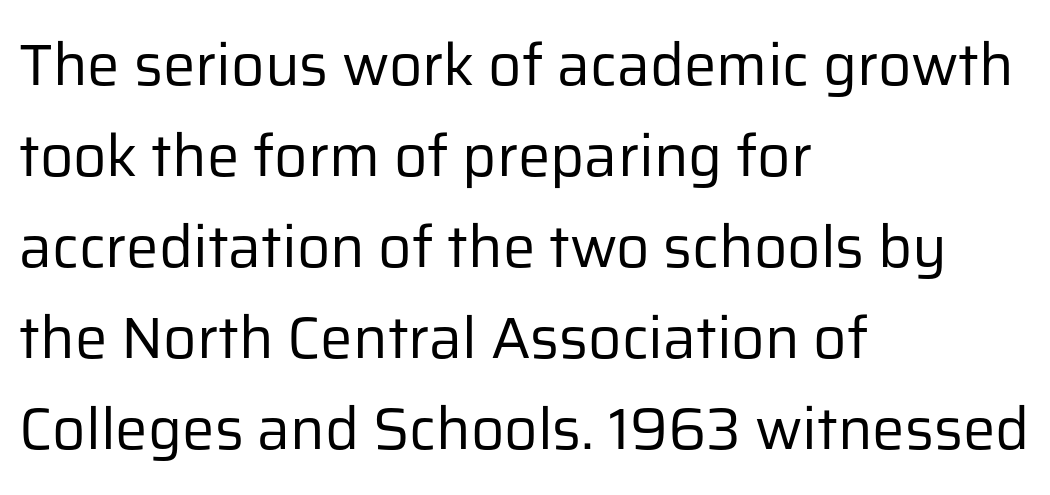
The image shows 58 px regular-weight sans-serif type, upright; set left-aligned, normal line spacing (1.57x), normal letter spacing, not underlined; low stroke contrast and a medium x-height.
